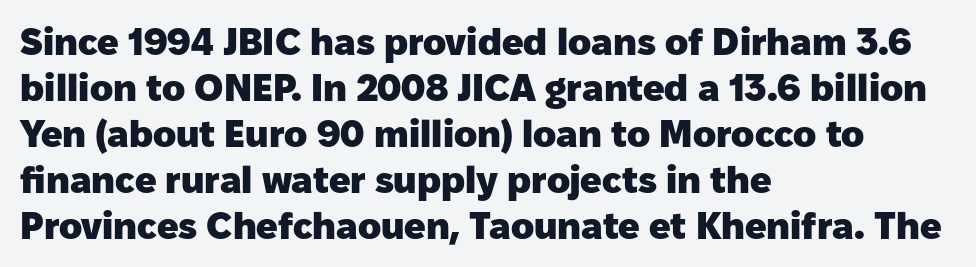
Q: Is the text bold? A: Yes.
Q: Is the text italic (slanted)? A: No, it is upright.
Q: Is the typeface a serif or a sans-serif typeface? A: Sans-serif.
Q: Is the text underlined? A: No.
Q: How is the paragraph aligned? A: Left-aligned.
Q: Is the spacing between letters normal or unusually wide? A: Normal.
Q: Width (condensed, normal, or wide)? A: Normal.
Q: Stroke contrast? A: Low.
Q: x-height? A: Medium.
Q: Monospaced? A: No.
